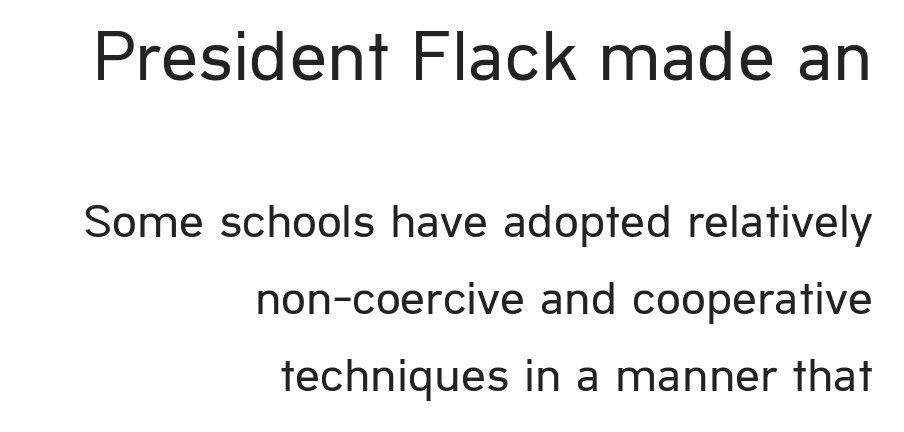
The image shows 73 px regular-weight sans-serif type, upright; set right-aligned, normal line spacing (1.57x), normal letter spacing, not underlined; the first (top) block is 1.49x larger; low stroke contrast and a medium x-height.
